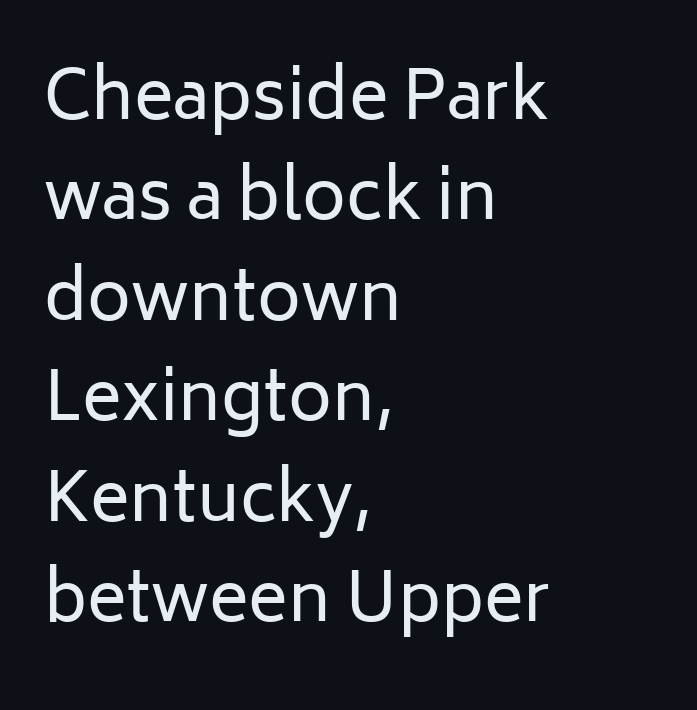
The image shows 67 px regular-weight sans-serif type, upright; set left-aligned, normal line spacing (1.5x), normal letter spacing, not underlined; low stroke contrast and a medium x-height.
